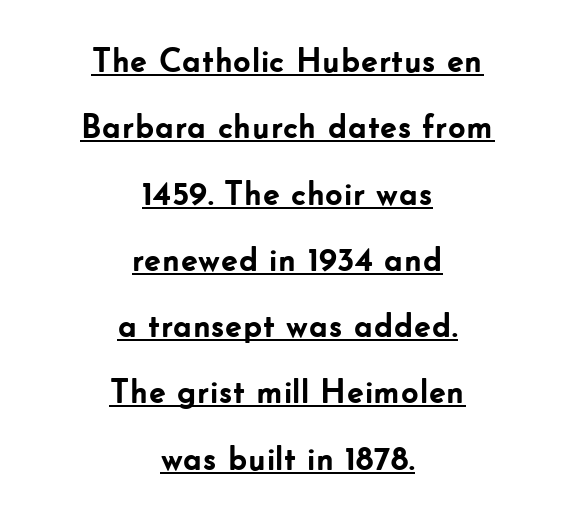
Q: Is the text bold? A: Yes.
Q: Is the text italic (slanted)? A: No, it is upright.
Q: Is the typeface a serif or a sans-serif typeface? A: Sans-serif.
Q: Is the text underlined? A: Yes.
Q: How is the paragraph aligned? A: Centered.
Q: Is the spacing between letters normal or unusually wide? A: Normal.
Q: Is the spacing between lines tight, normal or loose? A: Loose.
Q: Width (condensed, normal, or wide)? A: Normal.
Q: Stroke contrast? A: Low.
Q: x-height? A: Small.
Q: Monospaced? A: No.
